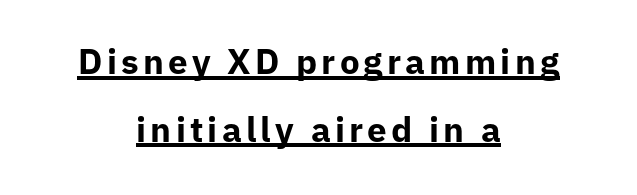
Q: Is the text bold? A: Yes.
Q: Is the text italic (slanted)? A: No, it is upright.
Q: Is the typeface a serif or a sans-serif typeface? A: Sans-serif.
Q: Is the text underlined? A: Yes.
Q: How is the paragraph aligned? A: Centered.
Q: Is the spacing between lines tight, normal or loose? A: Loose.
Q: Width (condensed, normal, or wide)? A: Normal.
Q: Stroke contrast? A: Low.
Q: x-height? A: Medium.
Q: Monospaced? A: No.
